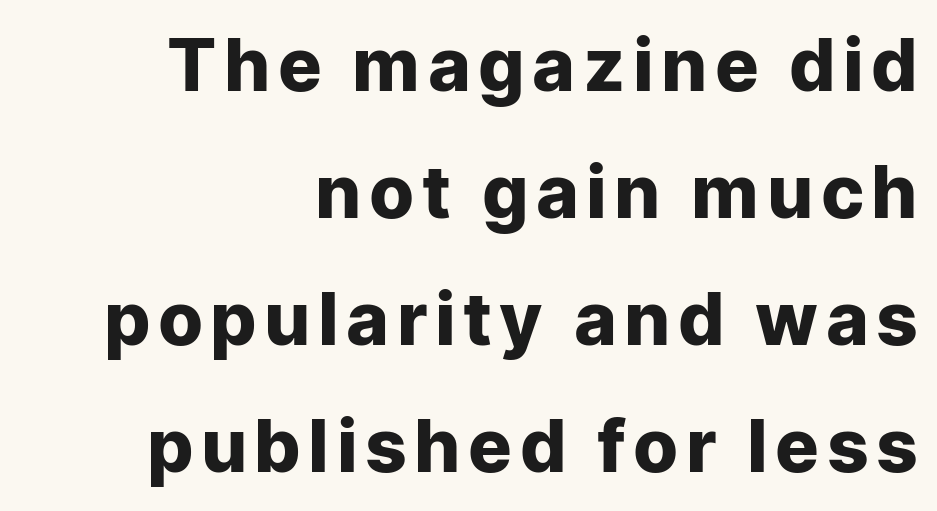
{"serif": "no", "italic": "no", "bold": "yes", "weight": "heavy", "width": "normal", "stroke_contrast": "low", "x_height": "medium", "monospaced": "no", "underline": "no", "align": "right", "line_spacing_ratio": 1.74, "glyph_px": 73}
